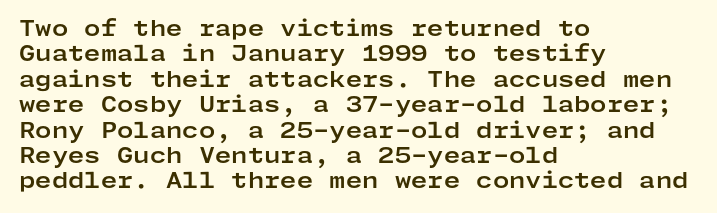
The image shows 21 px bold type, upright; set left-aligned, line spacing 1.21x, normal letter spacing, not underlined.
